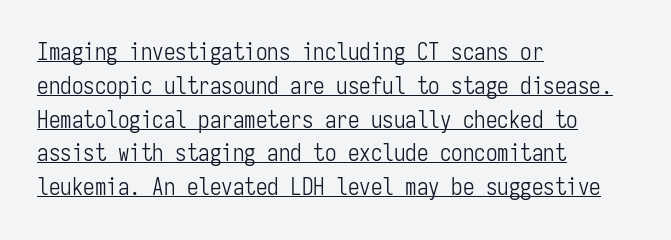
Q: Is the text bold? A: No.
Q: Is the text italic (slanted)? A: No, it is upright.
Q: Is the text underlined? A: Yes.
Q: How is the paragraph aligned? A: Left-aligned.
Q: Is the spacing between letters normal or unusually wide? A: Normal.
Q: Is the spacing between lines tight, normal or loose? A: Normal.
